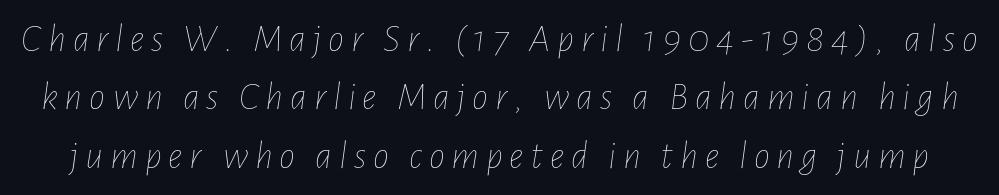
{"italic": "yes", "lean": "right", "slant_degrees": 7, "bold": "no", "weight": "thin", "width": "condensed", "stroke_contrast": "low", "x_height": "medium", "monospaced": "no", "underline": "no", "line_spacing": "normal", "line_spacing_ratio": 1.46, "glyph_px": 40}
